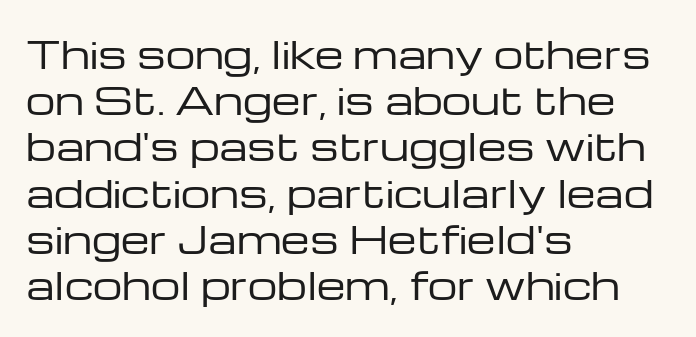
Underline: absent. The font is comparable to plain body text, perhaps lighter. Nobody touched the tracking dial on this one. The vertical gap from one line to the next is medium. Varying glyph widths throughout — classic text-font behaviour. Each line starts at the same left margin while the right side varies.
